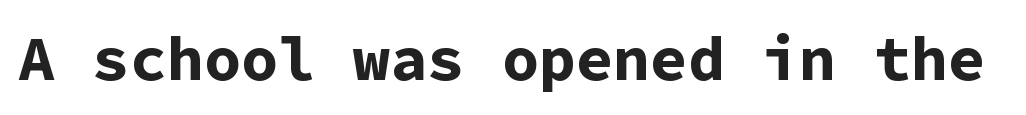
The image shows 62 px bold sans-serif type, upright, monospaced; set normal letter spacing, not underlined; low stroke contrast and a medium x-height.
